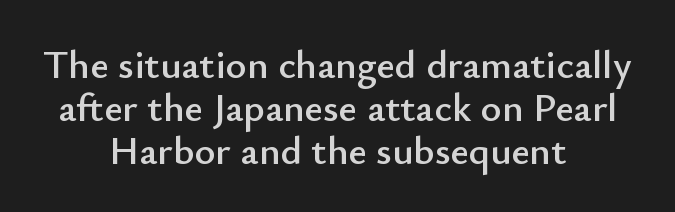
The image shows 40 px sans-serif type, upright; set centered, tight line spacing (1.08x), normal letter spacing, not underlined; low stroke contrast and a small x-height.
